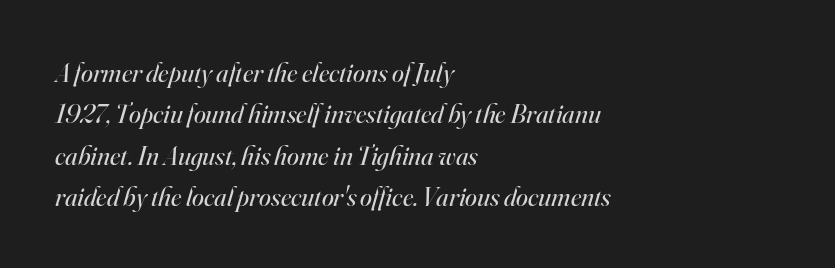
Q: Is the text bold? A: No.
Q: Is the text italic (slanted)? A: Yes, it leans right by about 16 degrees.
Q: Is the text underlined? A: No.
Q: How is the paragraph aligned? A: Left-aligned.
Q: Is the spacing between letters normal or unusually wide? A: Normal.
Q: Is the spacing between lines tight, normal or loose? A: Normal.
